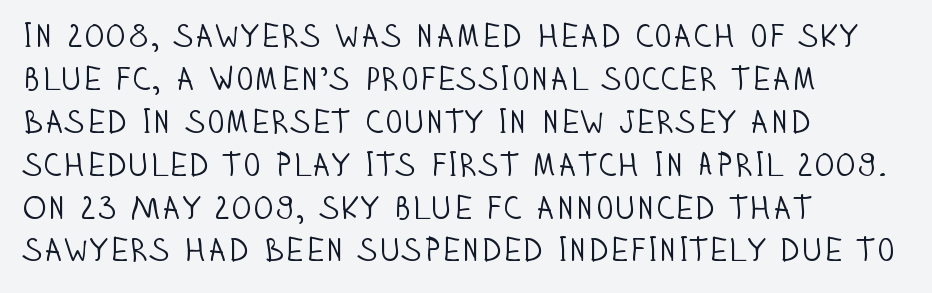
Do the characters align in a grid? No, the font is proportional. All the whitespace from short lines collects on the right. These lines keep a tight, regular rhythm from letter to letter. Line spacing here is normal. The letters carry no serifs — their stems end cleanly without finishing strokes. This sample uses an upright cut, with every glyph sitting square on the baseline.
